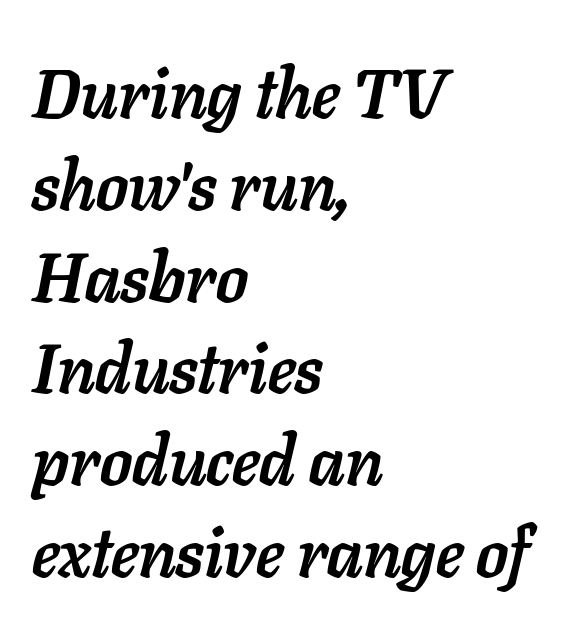
Q: Is the text bold? A: Yes.
Q: Is the text italic (slanted)? A: Yes, it leans right by about 11 degrees.
Q: Is the text underlined? A: No.
Q: How is the paragraph aligned? A: Left-aligned.
Q: Is the spacing between letters normal or unusually wide? A: Normal.
Q: Is the spacing between lines tight, normal or loose? A: Normal.
Q: Width (condensed, normal, or wide)? A: Normal.
Q: Stroke contrast? A: Low.
Q: x-height? A: Medium.
Q: Monospaced? A: No.
